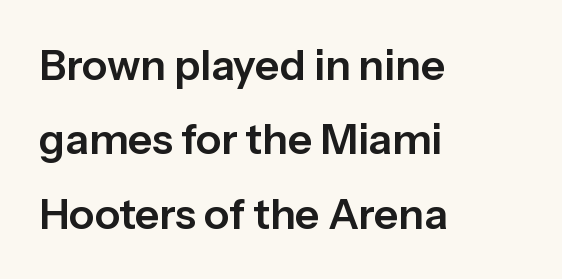
The image shows 42 px sans-serif type, upright; set left-aligned, line spacing 1.77x, normal letter spacing, not underlined; low stroke contrast and a medium x-height.
